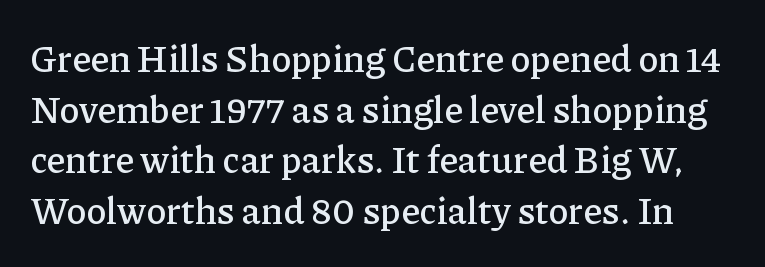
The image shows 37 px serif type, upright; set normal line spacing (1.37x), normal letter spacing, not underlined; low stroke contrast and a medium x-height.
